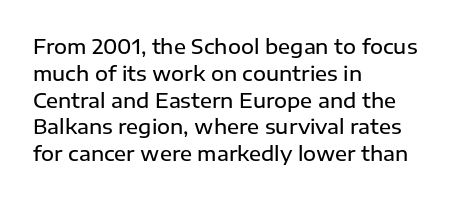
{"italic": "no", "bold": "semi", "underline": "no", "align": "left", "line_spacing": "normal", "line_spacing_ratio": 1.34, "letter_spacing": "normal", "letter_spacing_em": 0.0, "glyph_px": 20}
